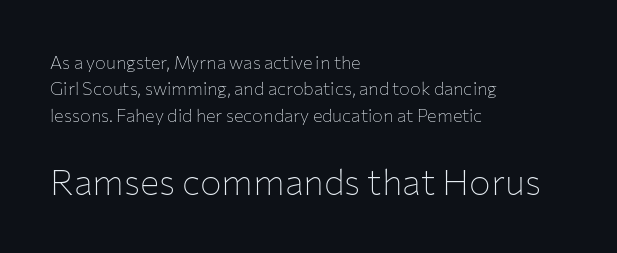
{"serif": "no", "italic": "no", "bold": "no", "weight": "thin", "width": "normal", "stroke_contrast": "low", "x_height": "medium", "monospaced": "no", "underline": "no", "align": "left", "line_spacing": "normal", "line_spacing_ratio": 1.46, "letter_spacing": "normal", "letter_spacing_em": 0.0, "larger_block": "second", "size_ratio": 2.0, "glyph_px": 36}
